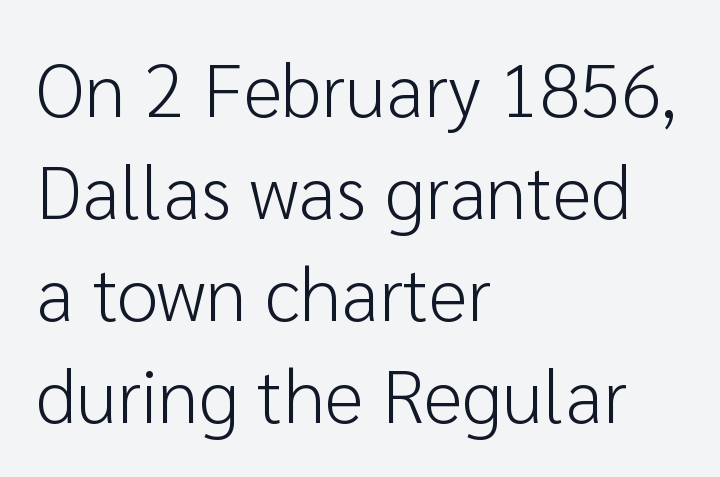
{"serif": "no", "italic": "no", "bold": "no", "weight": "light", "width": "normal", "stroke_contrast": "low", "x_height": "medium", "monospaced": "no", "underline": "no", "align": "left", "line_spacing": "normal", "line_spacing_ratio": 1.36, "letter_spacing": "normal", "letter_spacing_em": 0.0, "glyph_px": 75}
